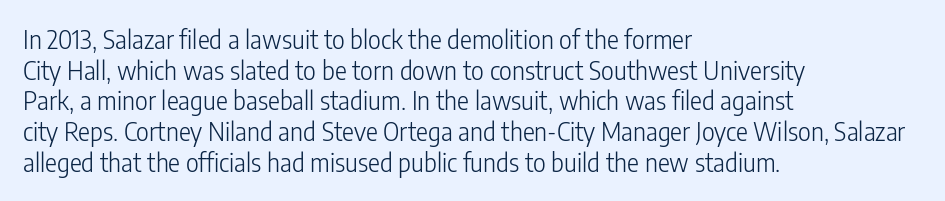
The letters look calm and open, with moderate or lighter stems. Descenders are the only things crossing below the line. Left-aligned paragraph, ragged on the right. Short note: letters normally spaced.
